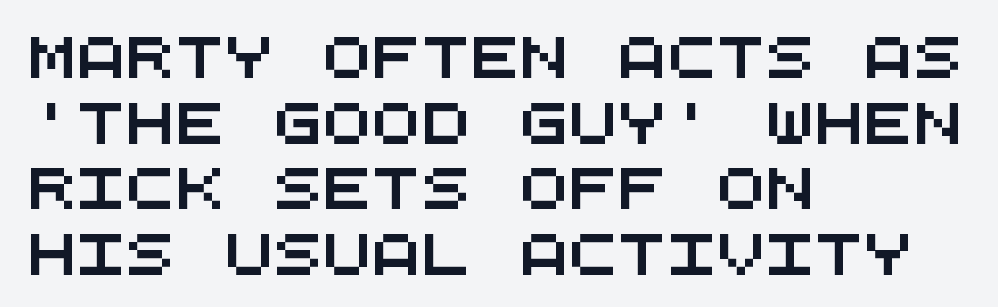
The image shows 41 px wide sans-serif type, monospaced; set left-aligned, normal line spacing (1.6x), normal letter spacing, not underlined; medium stroke contrast and a large x-height.
